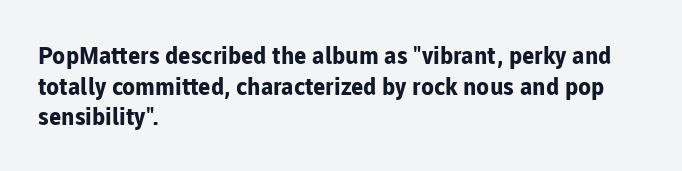
Q: Is the text bold? A: Yes.
Q: Is the text italic (slanted)? A: No, it is upright.
Q: Is the text underlined? A: No.
Q: How is the paragraph aligned? A: Left-aligned.
Q: Is the spacing between letters normal or unusually wide? A: Normal.
Q: Is the spacing between lines tight, normal or loose? A: Normal.
